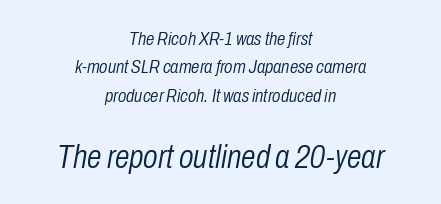
The image shows 33 px light, condensed type, italic (leaning right); set centered, normal line spacing (1.49x), normal letter spacing, not underlined; the second (bottom) block is 1.74x larger; low stroke contrast and a medium x-height.
